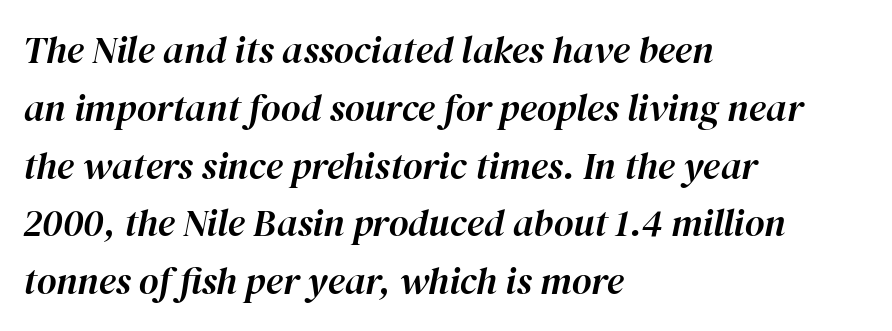
{"italic": "yes", "lean": "right", "slant_degrees": 12, "width": "normal", "stroke_contrast": "high", "x_height": "medium", "monospaced": "no", "underline": "no", "align": "left", "line_spacing": "normal", "line_spacing_ratio": 1.52, "letter_spacing": "normal", "letter_spacing_em": 0.0, "glyph_px": 38}
